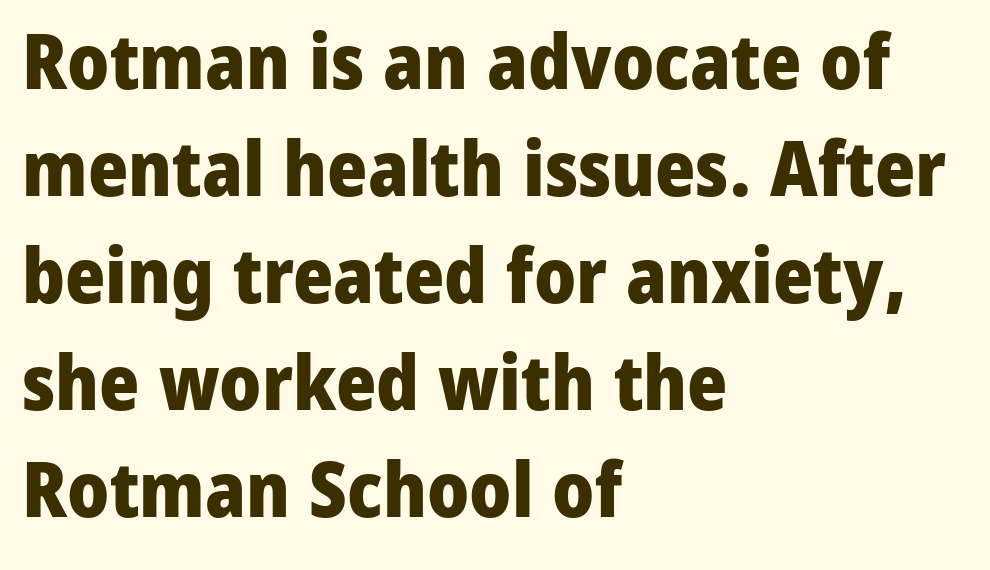
{"serif": "no", "italic": "no", "bold": "yes", "weight": "heavy", "width": "normal", "stroke_contrast": "low", "x_height": "medium", "monospaced": "no", "underline": "no", "align": "left", "line_spacing": "normal", "line_spacing_ratio": 1.39, "letter_spacing": "normal", "letter_spacing_em": 0.0, "glyph_px": 77}
